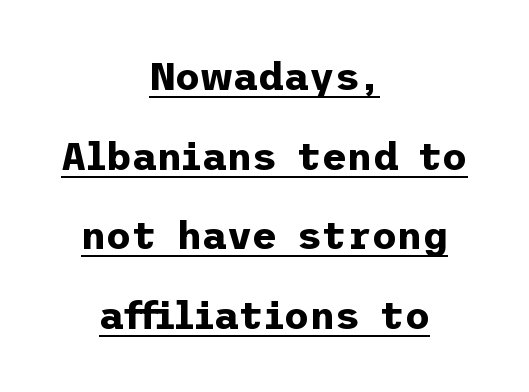
{"serif": "no", "italic": "no", "bold": "yes", "weight": "bold", "width": "normal", "stroke_contrast": "low", "x_height": "medium", "underline": "yes", "align": "center", "line_spacing": "loose", "line_spacing_ratio": 2.04, "letter_spacing": "normal", "letter_spacing_em": 0.0, "glyph_px": 39}
